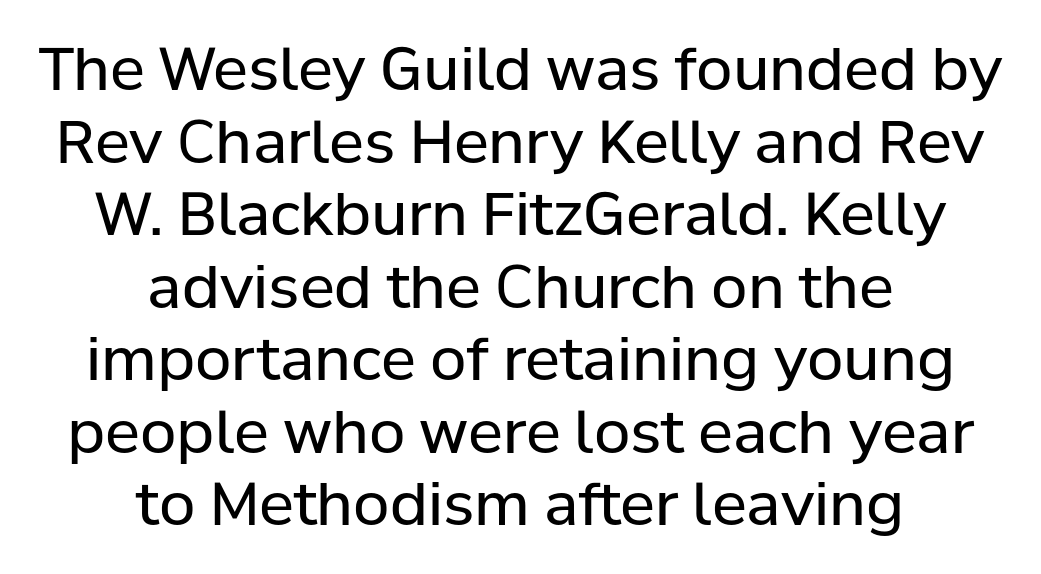
The image shows 59 px regular-weight sans-serif type, upright; set centered, line spacing 1.23x, normal letter spacing, not underlined; low stroke contrast and a medium x-height.
